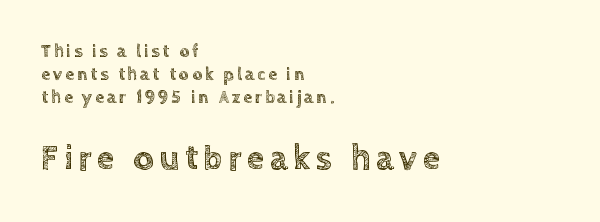
{"italic": "no", "width": "normal", "x_height": "large", "monospaced": "no", "underline": "no", "align": "left", "line_spacing": "normal", "line_spacing_ratio": 1.28, "larger_block": "second", "size_ratio": 1.94, "glyph_px": 35}
